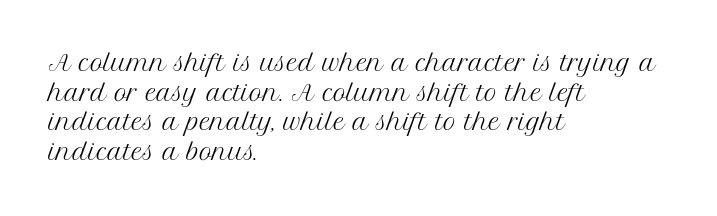
Q: Is the text bold? A: No.
Q: Is the text italic (slanted)? A: Yes.
Q: Is the text underlined? A: No.
Q: How is the paragraph aligned? A: Left-aligned.
Q: Is the spacing between letters normal or unusually wide? A: Normal.
Q: Is the spacing between lines tight, normal or loose? A: Normal.
